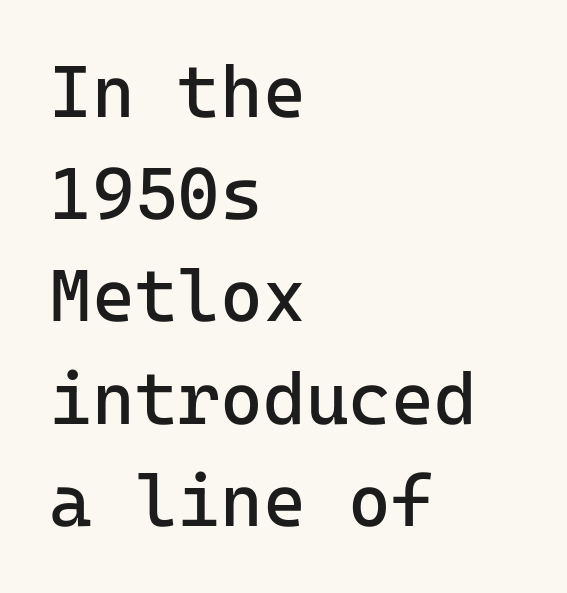
Q: Is the text bold? A: No.
Q: Is the text italic (slanted)? A: No, it is upright.
Q: Is the typeface a serif or a sans-serif typeface? A: Sans-serif.
Q: Is the text underlined? A: No.
Q: How is the paragraph aligned? A: Left-aligned.
Q: Is the spacing between letters normal or unusually wide? A: Normal.
Q: Is the spacing between lines tight, normal or loose? A: Normal.
Q: Width (condensed, normal, or wide)? A: Normal.
Q: Stroke contrast? A: Low.
Q: x-height? A: Medium.
Q: Monospaced? A: Yes.
